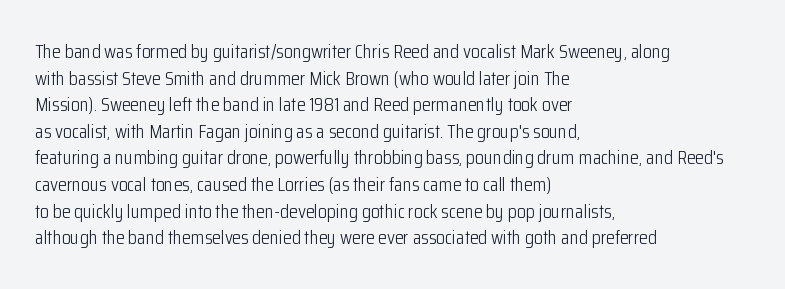
The image shows 20 px text type, upright; set left-aligned, normal line spacing (1.33x), normal letter spacing, not underlined.
